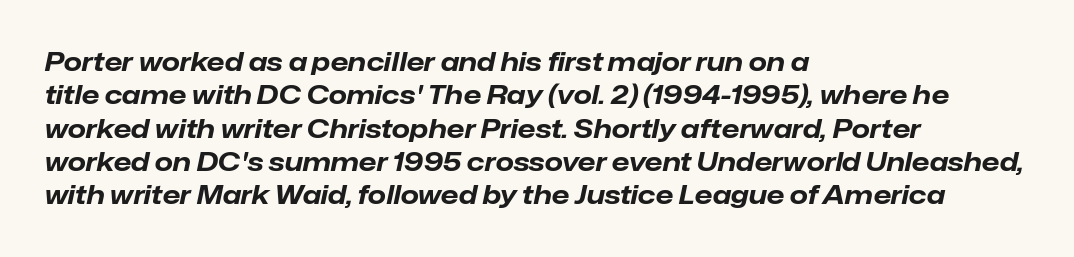
{"italic": "yes", "lean": "right", "slant_degrees": 12, "bold": "yes", "underline": "no", "align": "left", "line_spacing": "normal", "line_spacing_ratio": 1.28, "letter_spacing": "normal", "letter_spacing_em": 0.0, "glyph_px": 26}
